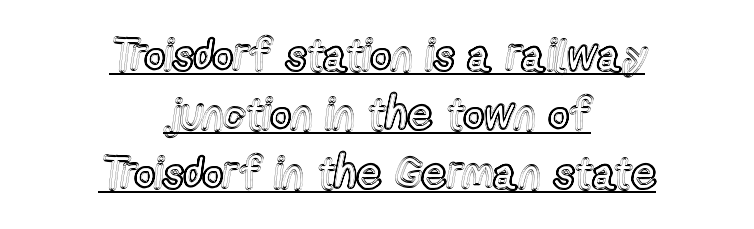
Q: Is the text italic (slanted)? A: Yes.
Q: Is the text underlined? A: Yes.
Q: How is the paragraph aligned? A: Centered.
Q: Is the spacing between letters normal or unusually wide? A: Normal.
Q: Is the spacing between lines tight, normal or loose? A: Normal.
Q: Width (condensed, normal, or wide)? A: Condensed.
Q: x-height? A: Medium.
Q: Monospaced? A: No.
